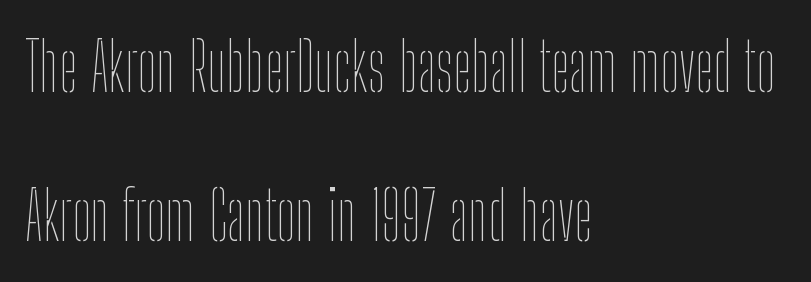
Q: Is the text bold? A: No.
Q: Is the text italic (slanted)? A: No, it is upright.
Q: Is the text underlined? A: No.
Q: How is the paragraph aligned? A: Left-aligned.
Q: Is the spacing between letters normal or unusually wide? A: Normal.
Q: Is the spacing between lines tight, normal or loose? A: Loose.
Q: Width (condensed, normal, or wide)? A: Condensed.
Q: Stroke contrast? A: Low.
Q: x-height? A: Medium.
Q: Monospaced? A: No.
